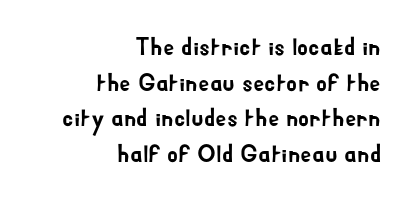
Does the lettering tilt? It doesn't — this is upright. Does the leading feel generous? No, just average. The area under the type is left untouched. There is no visible air inserted between adjacent glyphs.
